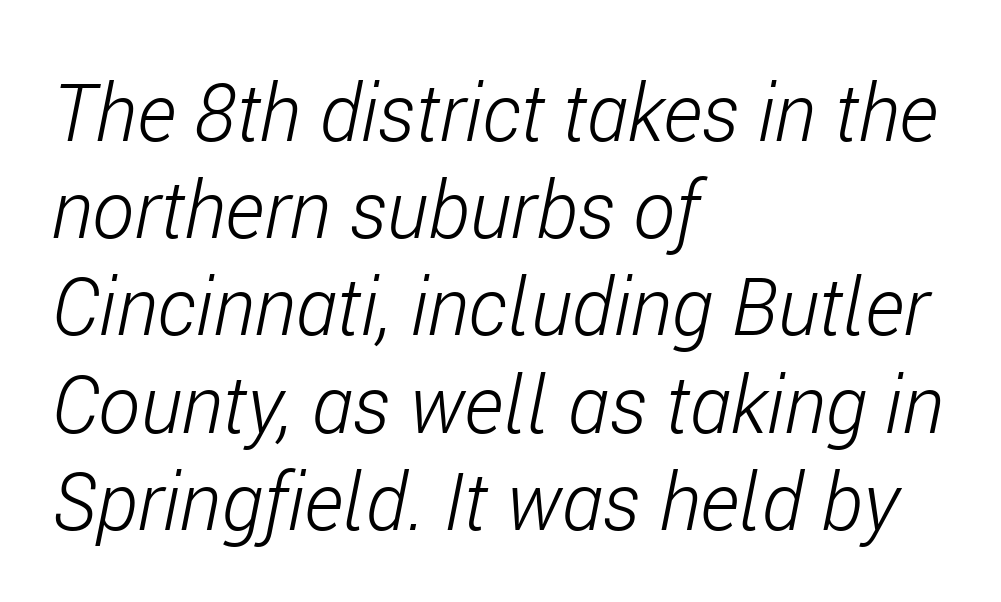
The image shows 79 px light, condensed type, italic (leaning right); set left-aligned, line spacing 1.23x, normal letter spacing, not underlined; low stroke contrast and a medium x-height.
